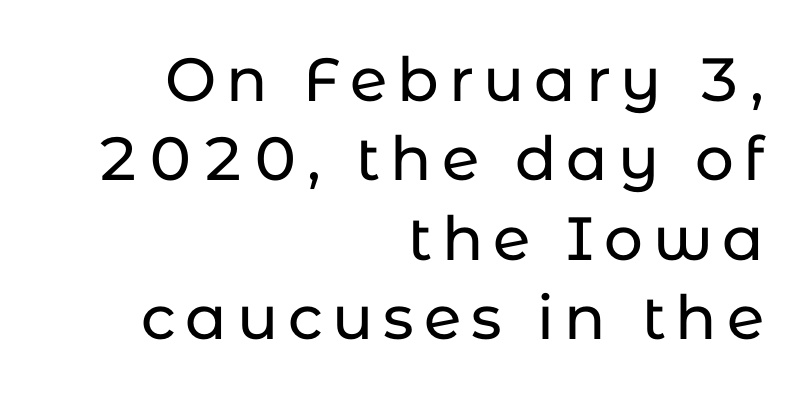
The zone under the glyphs is completely vacant. The typeface chosen for these lines omits serifs. Looks like regular typesetting: each glyph gets only the width it needs. Posture: upright roman. In terms of leading, this rendering sits right in the middle.
